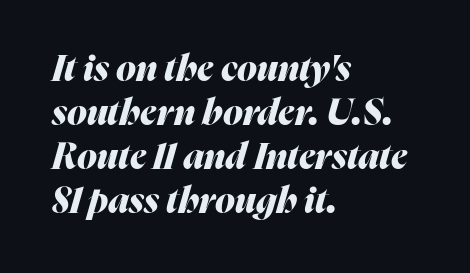
Proportional: the letters do not fall into vertical columns. You could call the tracking neutral — neither tight nor loose. Is the type bold? Yes — the strokes are clearly thick and heavy. The specimen omits any rule beneath the text block's lines.
